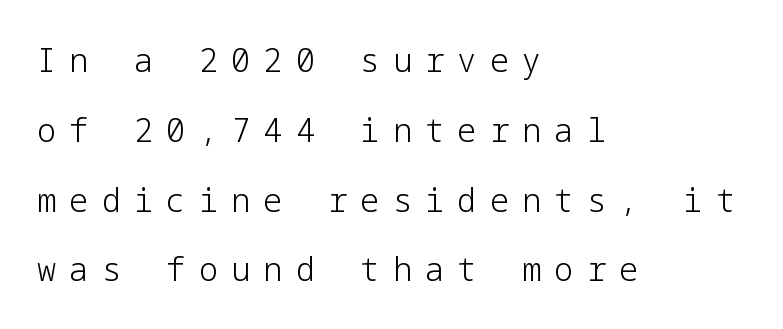
You could only call the tracking loose — the letters float apart. Letters rest on an invisible, unmarked baseline. The weight tops out at a normal text grade. Is there any slant? The stems are plumb. Whoever set this chose breathing room over compactness in the vertical rhythm.
